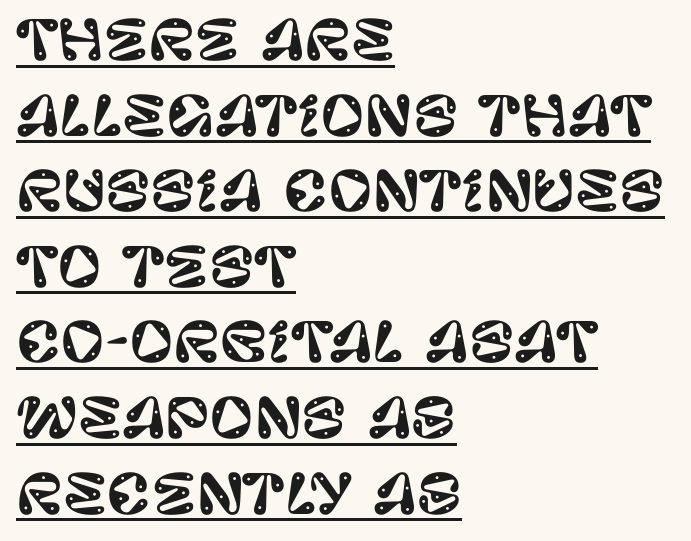
Is this a fixed-width face? No — the glyphs have proportional, varying widths. Compared with typical paragraphs, the rows here are spaced about the same. Layout note: lines flush left. A continuous stroke trails under the words, as in a hyperlink. Honestly, the letter spacing is just normal — you wouldn't notice it.
